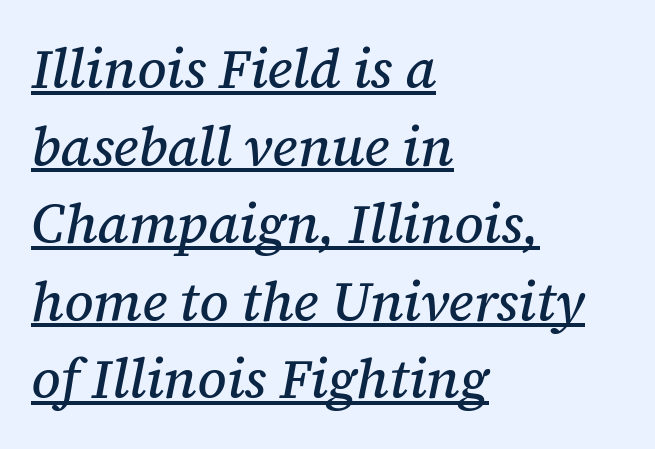
What's the leading like? Ordinary, nothing unusual. Layout note: lines flush left. Would a proofreader flag this as italicized? Yes. Varying glyph widths throughout — classic text-font behaviour. Underline: present. Characters follow at the spacing the type designer built in.
